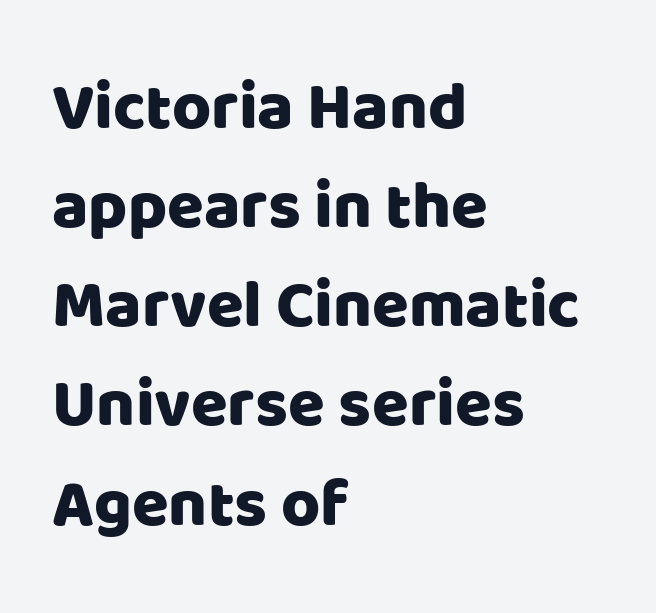
The text was rendered using a sans face with plain stroke endings. The block of text has a typical density, with ordinary space between rows. Notice how the passage keeps a crisp vertical edge on the left only. Between one letter and the next there's only the usual sliver of space. The words here are not underlined. Note the varied advance widths — an 'i' is clearly narrower than an 'm'.
